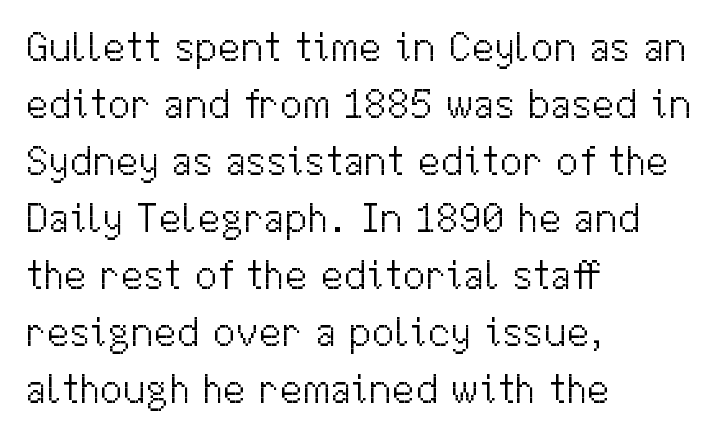
The ragged edge is on the right, which tells us the setting is flush left. How would I describe the line gaps? Plain and ordinary. Nope, not italic — everything's standing straight. Stroke mass is kept to a normal reading level or below. Only glyphs here, with clear space below each row.
